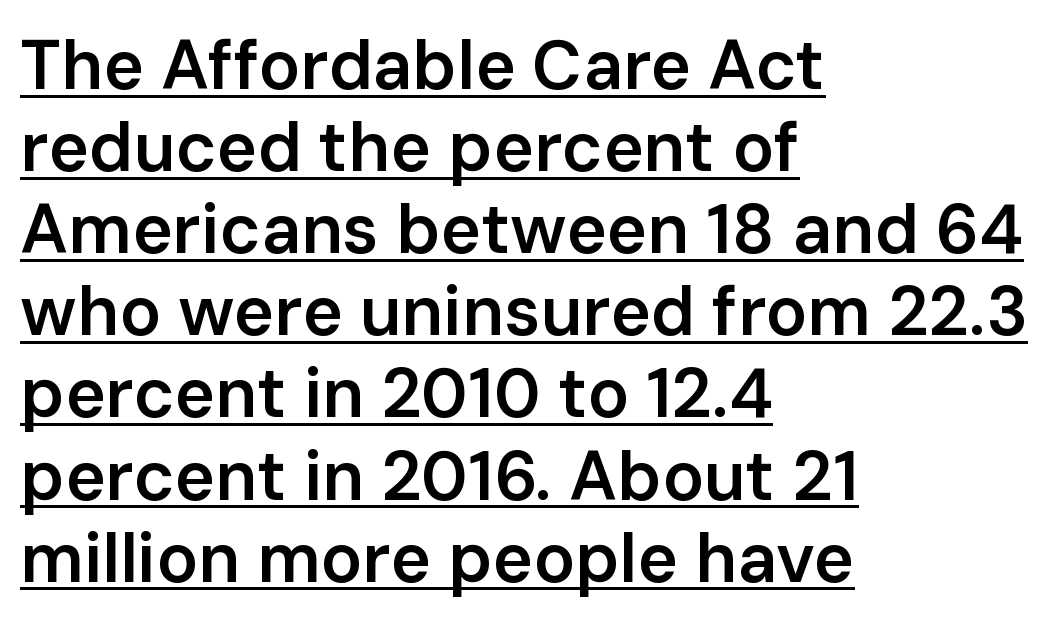
The image shows 69 px semibold sans-serif type, upright; set left-aligned, line spacing 1.19x, normal letter spacing, underlined; low stroke contrast and a medium x-height.
